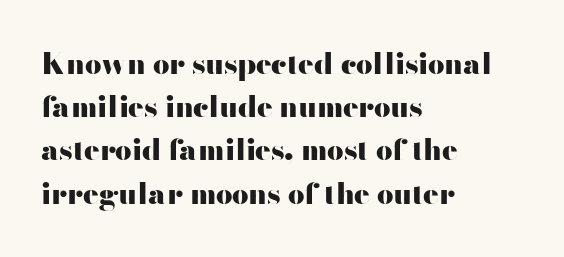
Regular leading. The face used here is rendered with its standard letterfit. Summary of weight: heavy, a full bold. The rendering shows plain stroke endings on the letterforms — a sans-serif design. These lines are rendered in a variable-pitch font. In terms of posture, this sample is upright.
